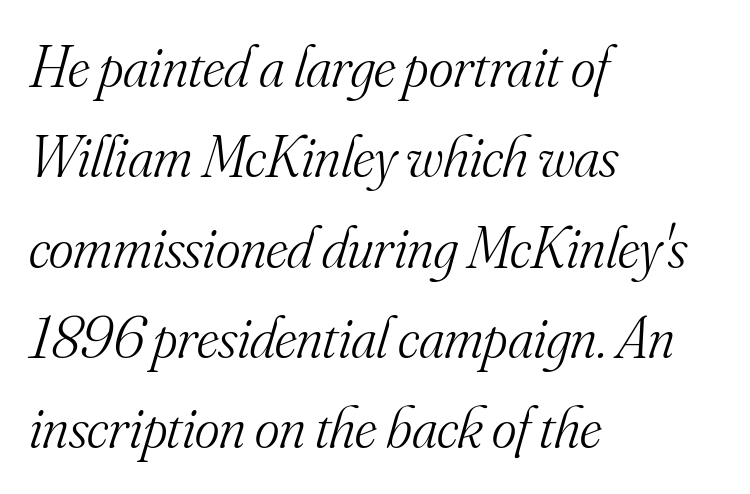
The image shows 59 px light serif type, italic (leaning right); set left-aligned, normal line spacing (1.53x), normal letter spacing, not underlined; medium stroke contrast and a small x-height.
